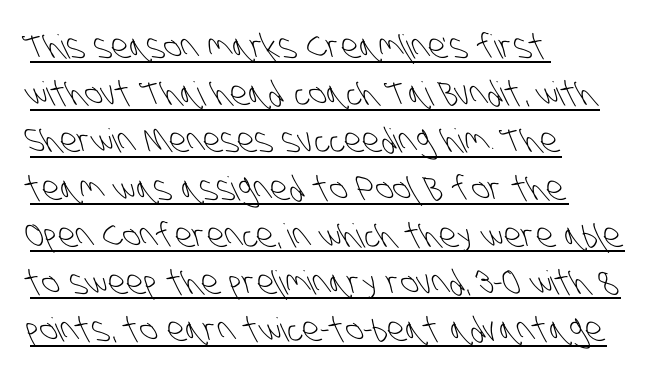
The image shows 33 px light, condensed sans-serif type; set left-aligned, normal line spacing (1.43x), normal letter spacing, underlined; low stroke contrast and a large x-height.
